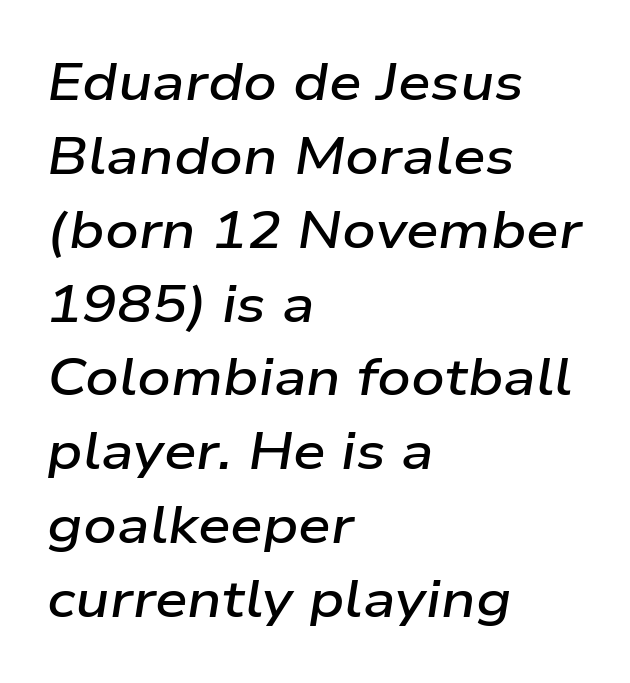
The image shows 52 px semibold, wide type, italic (leaning right); set left-aligned, normal line spacing (1.42x), normal letter spacing, not underlined; low stroke contrast and a medium x-height.
